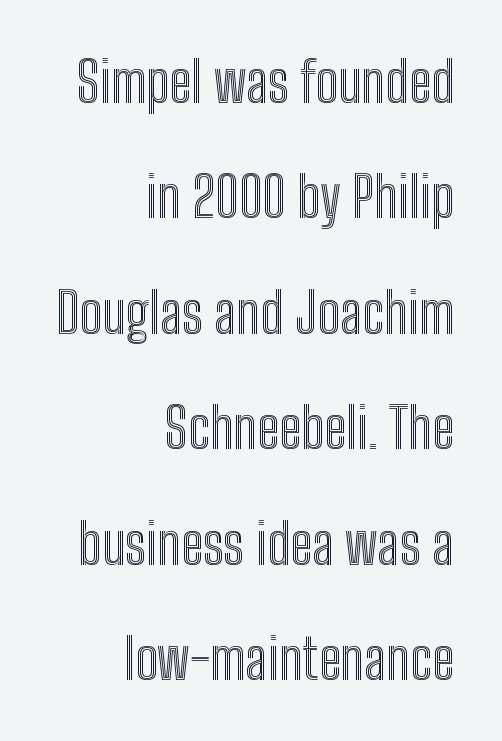
The image shows 55 px condensed type, upright; set right-aligned, loose line spacing (2.1x), normal letter spacing, not underlined; a medium x-height.
